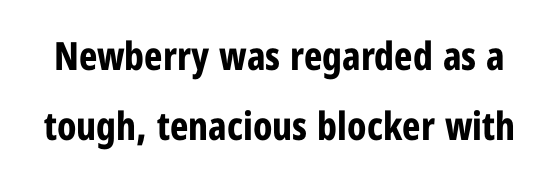
The image shows 39 px bold, condensed sans-serif type, upright; set line spacing 1.79x, normal letter spacing, not underlined; low stroke contrast and a medium x-height.
